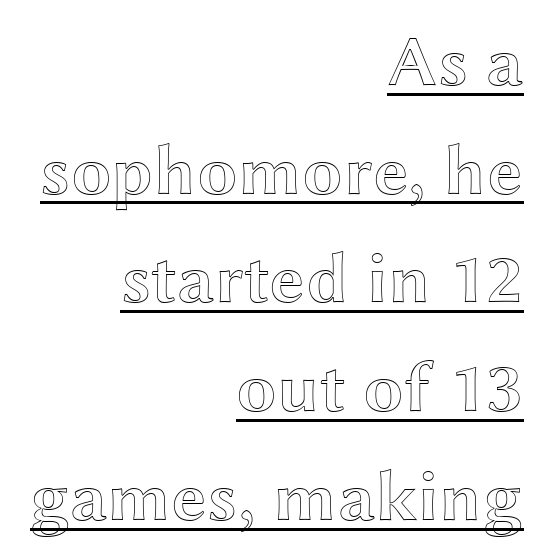
Caption: multi-line text, flush right, ragged left. Compared with typical paragraphs, the rows here are spaced about the same. Varying glyph widths throughout — classic text-font behaviour. This is the regular roman posture of the typeface. Compared with undecorated copy, this sample adds a rule below the words.
